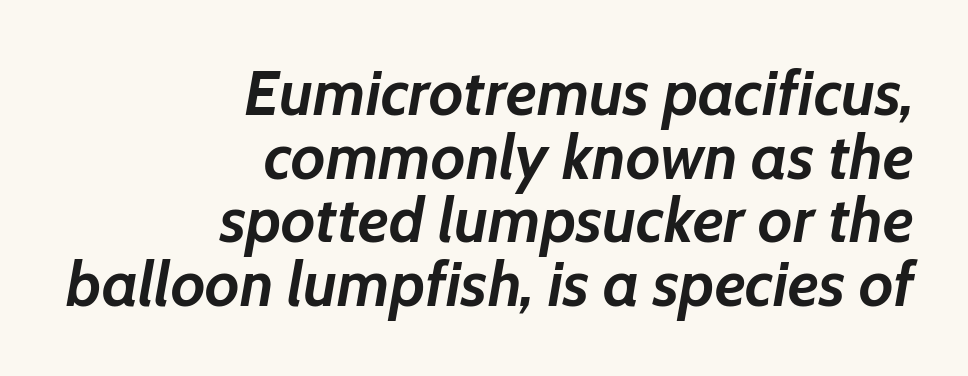
{"italic": "yes", "lean": "right", "slant_degrees": 7, "bold": "yes", "weight": "semibold", "width": "normal", "stroke_contrast": "low", "x_height": "medium", "monospaced": "no", "underline": "no", "align": "right", "line_spacing": "tight", "line_spacing_ratio": 1.01, "letter_spacing": "normal", "letter_spacing_em": 0.0, "glyph_px": 63}
